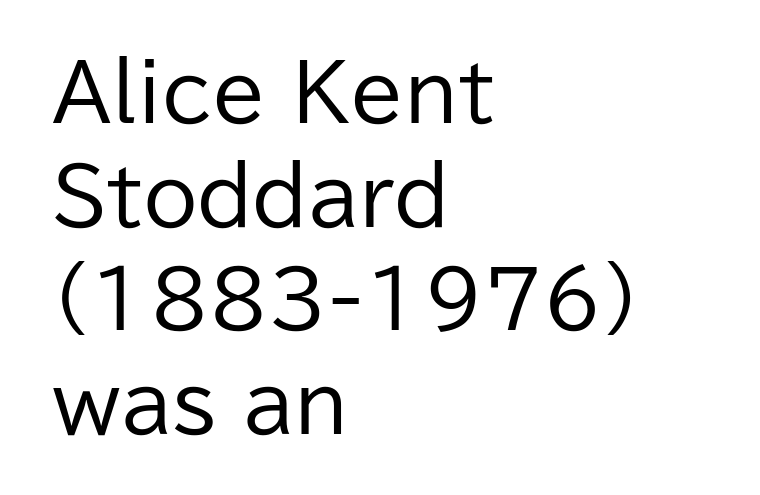
The image shows 78 px regular-weight sans-serif type, upright; set left-aligned, normal line spacing (1.33x), normal letter spacing, not underlined; low stroke contrast and a medium x-height.
